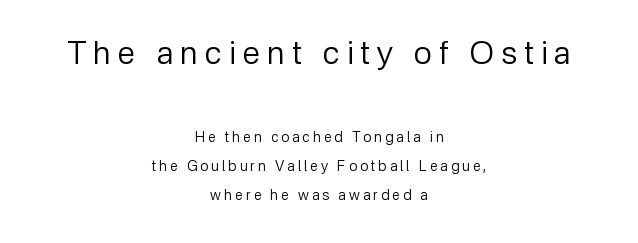
The image shows 32 px regular-weight sans-serif type, upright; set centered, loose line spacing (2.07x), unusually wide letter spacing (+0.22 em), not underlined; the first (top) block is 2.29x larger; low stroke contrast and a medium x-height.
